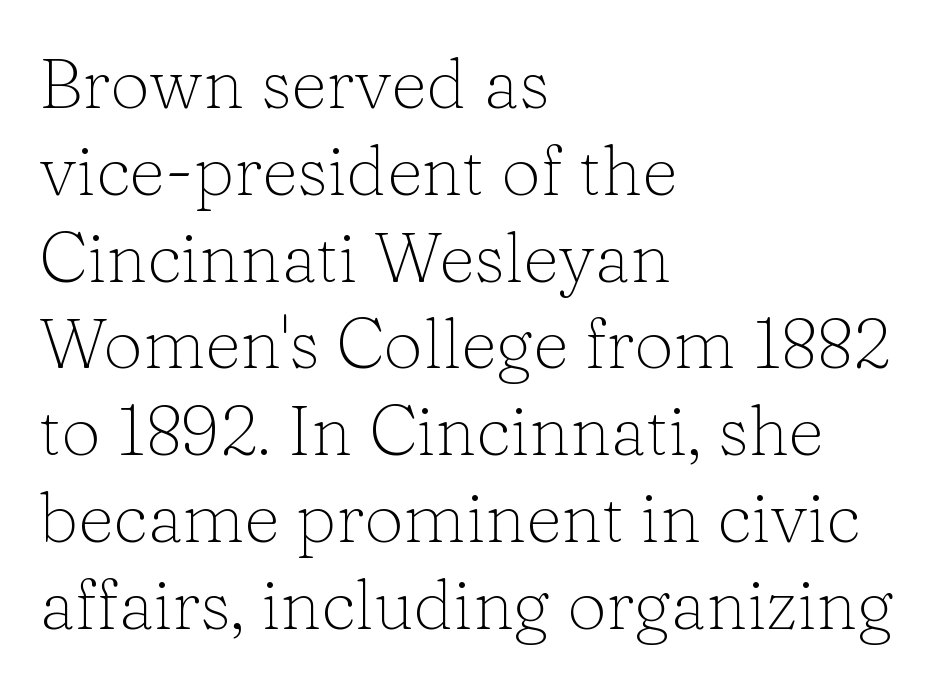
This sample is left-justified, so line endings fall wherever the words run out. Spacing between characters is what you'd get straight out of the box. Bare-footed words on every line. Looks like regular typesetting: each glyph gets only the width it needs.
